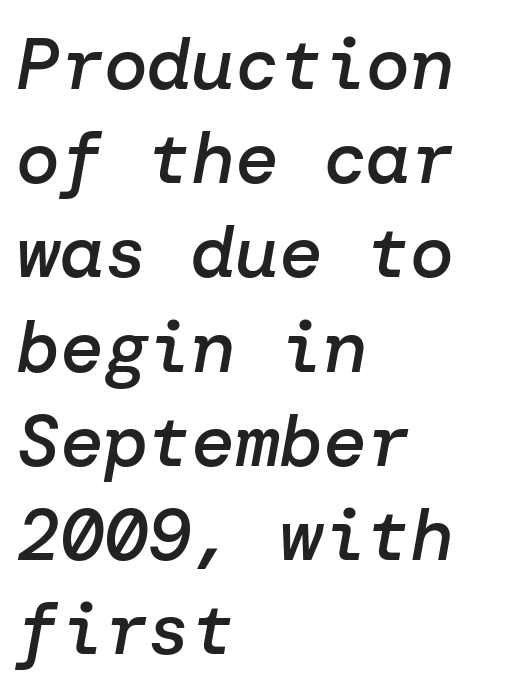
The image shows 73 px semibold type, italic (leaning right); set left-aligned, normal line spacing (1.29x), normal letter spacing, not underlined; low stroke contrast and a medium x-height.
